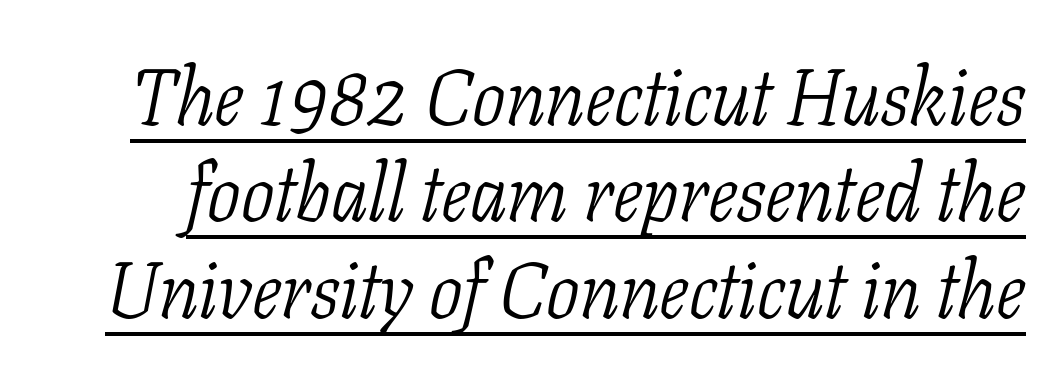
Q: Is the text bold? A: No.
Q: Is the text italic (slanted)? A: Yes, it leans right by about 11 degrees.
Q: Is the typeface a serif or a sans-serif typeface? A: Serif.
Q: Is the text underlined? A: Yes.
Q: Is the spacing between letters normal or unusually wide? A: Normal.
Q: Width (condensed, normal, or wide)? A: Condensed.
Q: Stroke contrast? A: Low.
Q: x-height? A: Medium.
Q: Monospaced? A: No.
